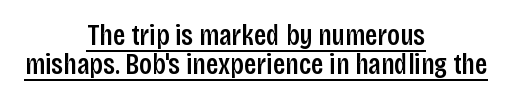
{"serif": "no", "italic": "no", "bold": "semi", "weight": "semibold", "width": "condensed", "stroke_contrast": "low", "x_height": "large", "monospaced": "no", "underline": "yes", "align": "center", "line_spacing": "tight", "line_spacing_ratio": 0.96, "letter_spacing": "normal", "letter_spacing_em": 0.0, "glyph_px": 30}
